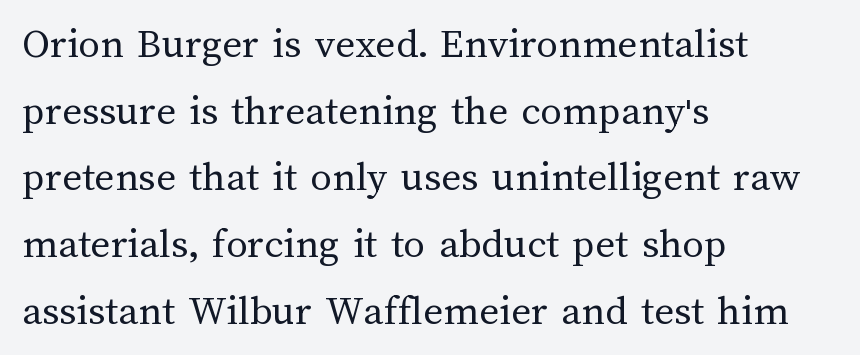
The image shows 43 px regular-weight type, upright; set left-aligned, normal line spacing (1.55x), normal letter spacing, not underlined; medium stroke contrast and a medium x-height.
